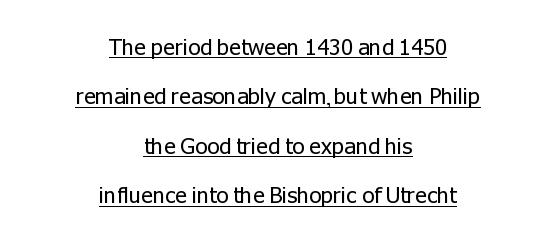
The image shows 22 px text type, upright; set centered, loose line spacing (2.25x), normal letter spacing, underlined.
